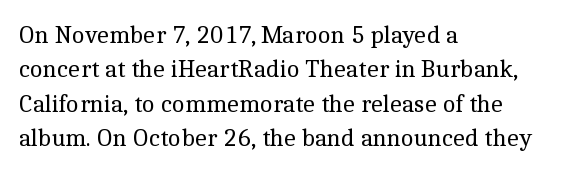
{"italic": "no", "bold": "no", "underline": "no", "align": "left", "line_spacing": "normal", "line_spacing_ratio": 1.38, "letter_spacing": "normal", "letter_spacing_em": 0.0, "glyph_px": 25}
